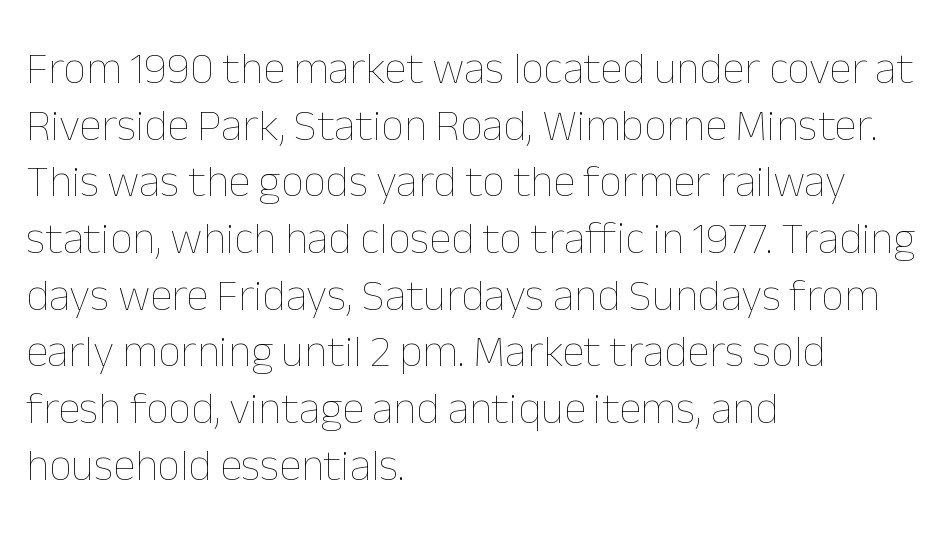
{"italic": "no", "bold": "no", "weight": "thin", "width": "normal", "stroke_contrast": "low", "x_height": "medium", "monospaced": "no", "underline": "no", "align": "left", "line_spacing": "normal", "line_spacing_ratio": 1.26, "letter_spacing": "normal", "letter_spacing_em": 0.0, "glyph_px": 45}
